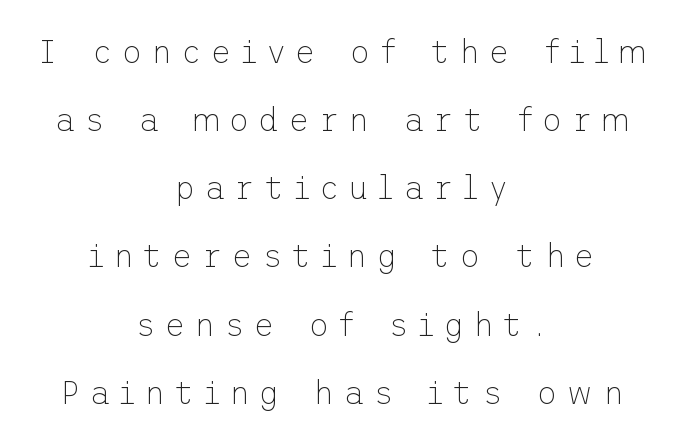
This is the regular roman posture of the typeface. This block would shrink considerably if given ordinary leading; it's expanded now. Stroke mass is kept to a normal reading level or below. Centered paragraph, ragged on both sides. Letterform terminals end flat and unadorned throughout the passage. There is plenty of visible air inserted between adjacent glyphs.
